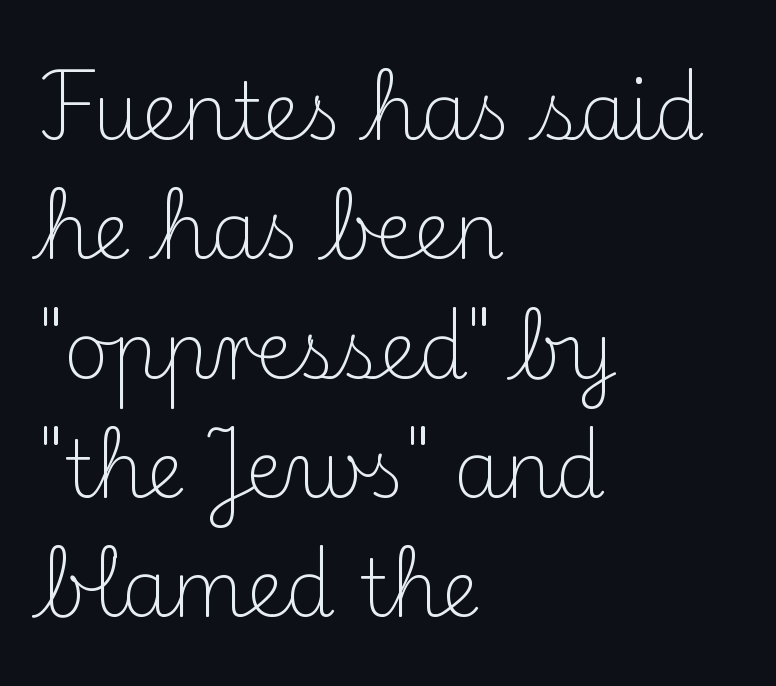
Q: Is the text bold? A: No.
Q: Is the text italic (slanted)? A: No, it is upright.
Q: Is the typeface a serif or a sans-serif typeface? A: Serif.
Q: Is the text underlined? A: No.
Q: How is the paragraph aligned? A: Left-aligned.
Q: Is the spacing between letters normal or unusually wide? A: Normal.
Q: Is the spacing between lines tight, normal or loose? A: Normal.
Q: Width (condensed, normal, or wide)? A: Normal.
Q: Stroke contrast? A: Medium.
Q: x-height? A: Small.
Q: Monospaced? A: No.
